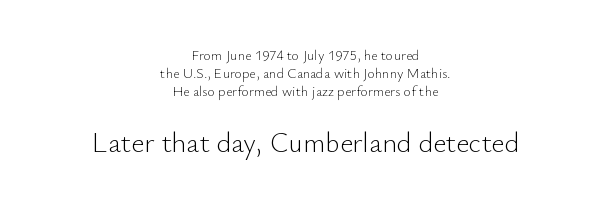
The image shows 28 px light sans-serif type, upright; set centered, normal line spacing (1.3x), normal letter spacing, not underlined; the second (bottom) block is 2.0x larger; low stroke contrast and a small x-height.
